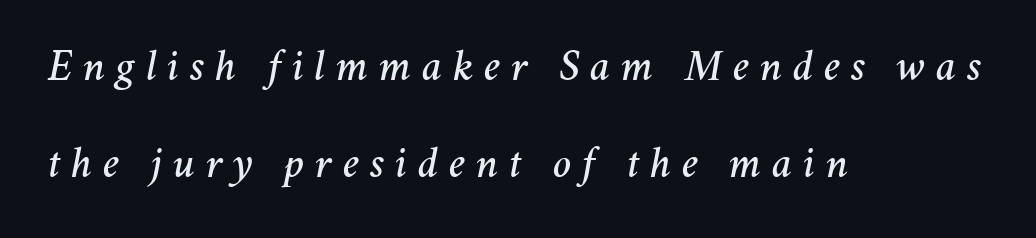
The type is letterspaced generously, with wide tracking. The lines are spread far apart with generous leading. An italicized treatment has been applied to the whole sample. Do the characters align in a grid? No, the font is proportional.
